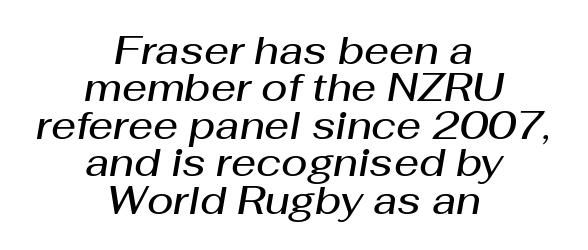
Q: Is the text bold? A: Semi-bold.
Q: Is the text italic (slanted)? A: Yes, it leans right by about 10 degrees.
Q: Is the text underlined? A: No.
Q: How is the paragraph aligned? A: Centered.
Q: Is the spacing between letters normal or unusually wide? A: Normal.
Q: Is the spacing between lines tight, normal or loose? A: Tight.
Q: Width (condensed, normal, or wide)? A: Normal.
Q: Stroke contrast? A: Medium.
Q: x-height? A: Medium.
Q: Monospaced? A: No.
